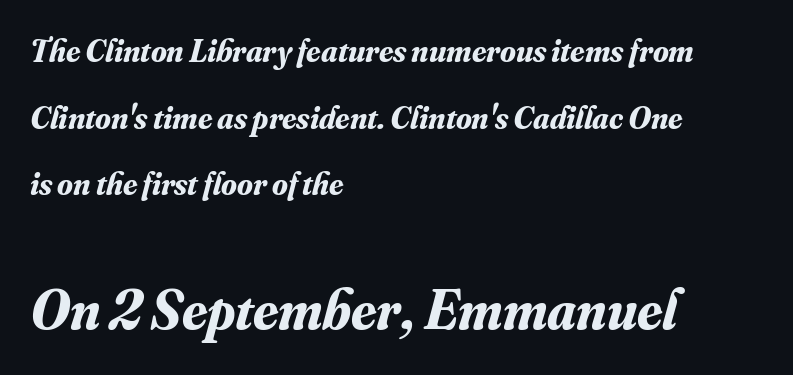
The image shows 56 px bold serif type, italic (leaning right); set left-aligned, loose line spacing (2.08x), normal letter spacing, not underlined; the second (bottom) block is 1.75x larger; medium stroke contrast and a small x-height.
